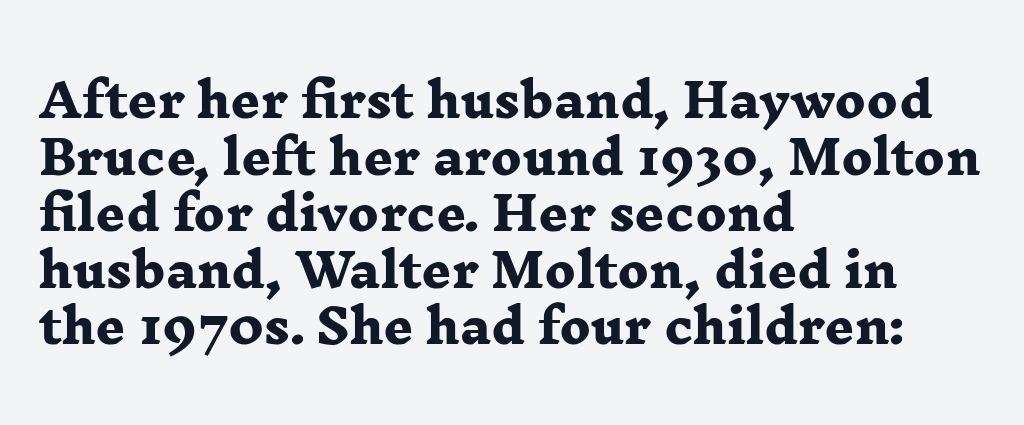
Q: Is the text bold? A: Yes.
Q: Is the typeface a serif or a sans-serif typeface? A: Serif.
Q: Is the text underlined? A: No.
Q: How is the paragraph aligned? A: Left-aligned.
Q: Is the spacing between letters normal or unusually wide? A: Normal.
Q: Width (condensed, normal, or wide)? A: Wide.
Q: Stroke contrast? A: Low.
Q: x-height? A: Medium.
Q: Monospaced? A: No.
